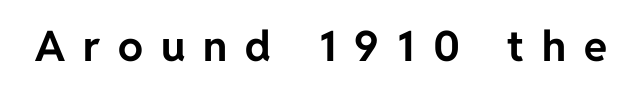
The image shows 42 px bold sans-serif type, upright; set unusually wide letter spacing (+0.43 em), not underlined; low stroke contrast and a medium x-height.
